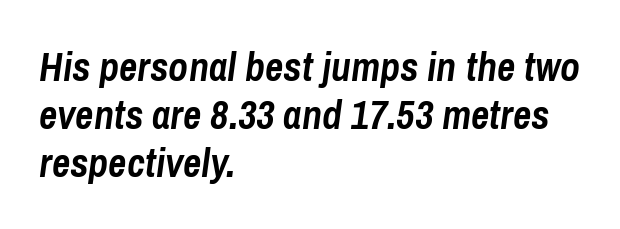
A typesetter would call this zero additional tracking. The lines in this sample share a left origin and differ only in where they stop. Notice how the stems are inclined rather than vertical — that's the hallmark of italics. Strong, thick strokes mark this as bold type. Anything drawn beneath the words? Only blank space.
